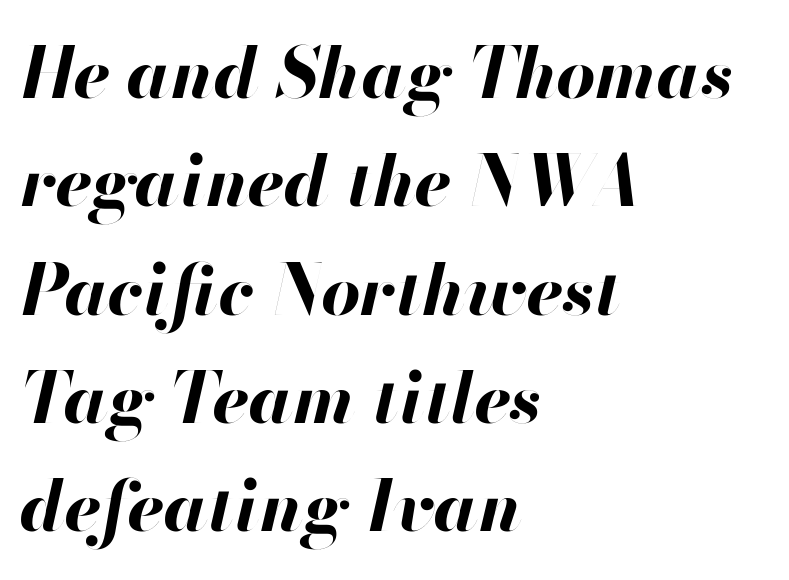
{"italic": "yes", "lean": "right", "slant_degrees": 13, "bold": "yes", "weight": "bold", "width": "normal", "stroke_contrast": "high", "x_height": "small", "monospaced": "no", "underline": "no", "align": "left", "line_spacing": "normal", "line_spacing_ratio": 1.57, "letter_spacing": "normal", "letter_spacing_em": 0.0, "glyph_px": 69}
